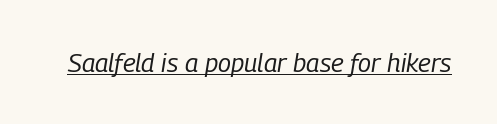
{"italic": "yes", "lean": "right", "slant_degrees": 9, "bold": "no", "underline": "yes", "letter_spacing": "normal", "letter_spacing_em": 0.0, "glyph_px": 26}
